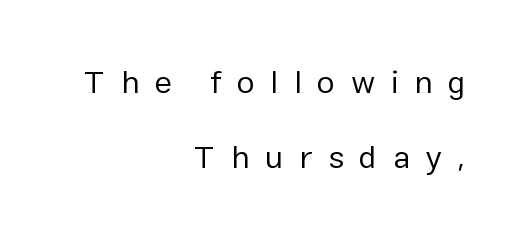
Q: Is the text bold? A: No.
Q: Is the text italic (slanted)? A: No, it is upright.
Q: Is the typeface a serif or a sans-serif typeface? A: Sans-serif.
Q: Is the text underlined? A: No.
Q: How is the paragraph aligned? A: Right-aligned.
Q: Is the spacing between letters normal or unusually wide? A: Unusually wide.
Q: Is the spacing between lines tight, normal or loose? A: Loose.
Q: Width (condensed, normal, or wide)? A: Normal.
Q: Stroke contrast? A: Low.
Q: x-height? A: Medium.
Q: Monospaced? A: No.
